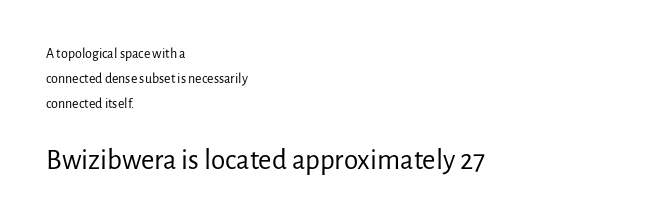
A clean baseline with only descenders dipping below it. There is no visible air inserted between adjacent glyphs. These lines were composed using upright roman letters. The strokes carry an ordinary text weight at most.
